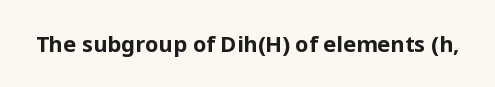
Q: Is the text bold? A: Yes.
Q: Is the text italic (slanted)? A: No, it is upright.
Q: Is the text underlined? A: No.
Q: Is the spacing between letters normal or unusually wide? A: Normal.
